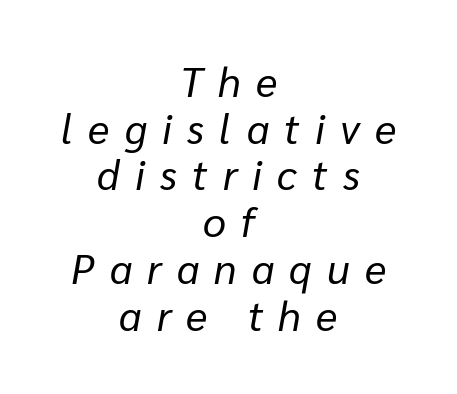
{"italic": "yes", "lean": "right", "slant_degrees": 10, "bold": "no", "weight": "regular", "width": "normal", "stroke_contrast": "low", "x_height": "medium", "monospaced": "no", "underline": "no", "align": "center", "line_spacing": "tight", "line_spacing_ratio": 1.14, "letter_spacing": "wide", "letter_spacing_em": 0.37, "glyph_px": 41}
